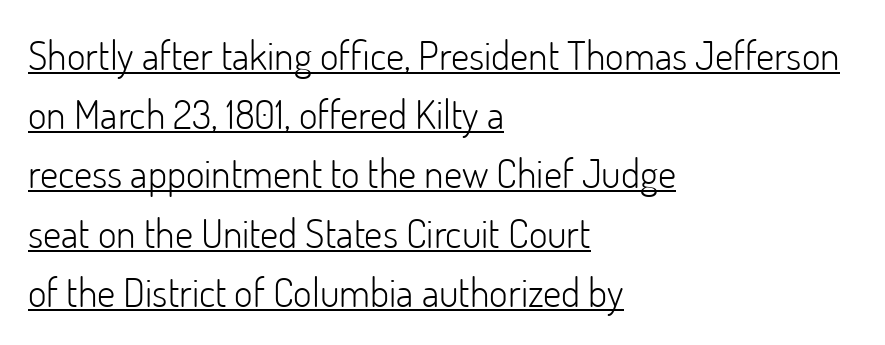
Q: Is the text bold? A: No.
Q: Is the text italic (slanted)? A: No, it is upright.
Q: Is the typeface a serif or a sans-serif typeface? A: Sans-serif.
Q: Is the text underlined? A: Yes.
Q: How is the paragraph aligned? A: Left-aligned.
Q: Is the spacing between letters normal or unusually wide? A: Normal.
Q: Is the spacing between lines tight, normal or loose? A: Normal.
Q: Width (condensed, normal, or wide)? A: Normal.
Q: Stroke contrast? A: Low.
Q: x-height? A: Small.
Q: Monospaced? A: No.
